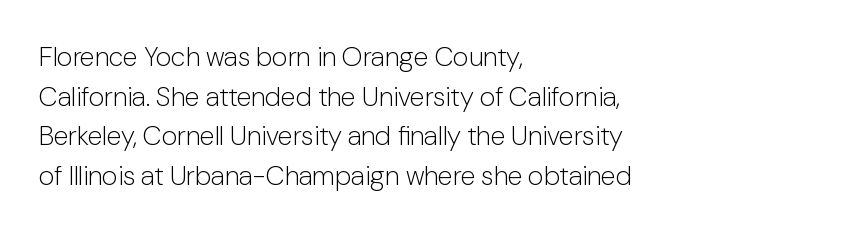
Notice how descenders clear the ascenders below comfortably — that's standard leading. Inter-character spacing is left at the font's built-in metrics. Bare-footed words on every line. The strokes are not fattened; the text isn't bold. A student would call this left alignment; a typographer would say flush left, rag right.
